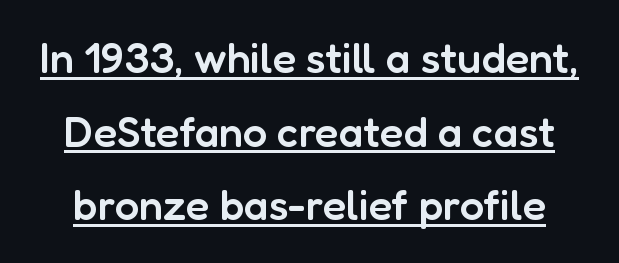
Q: Is the text bold? A: Semi-bold.
Q: Is the text italic (slanted)? A: No, it is upright.
Q: Is the typeface a serif or a sans-serif typeface? A: Sans-serif.
Q: Is the text underlined? A: Yes.
Q: Is the spacing between letters normal or unusually wide? A: Normal.
Q: Width (condensed, normal, or wide)? A: Normal.
Q: Stroke contrast? A: Low.
Q: x-height? A: Medium.
Q: Monospaced? A: No.
